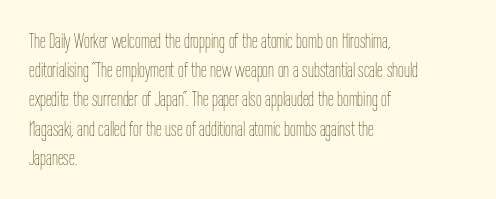
Tracking here is standard; glyphs follow each other at the usual distance. Heft: none added — not bold. These lines are set flush left with a ragged right edge. The letters stand straight up with perfectly vertical stems. Has an underline been added? It has not.
